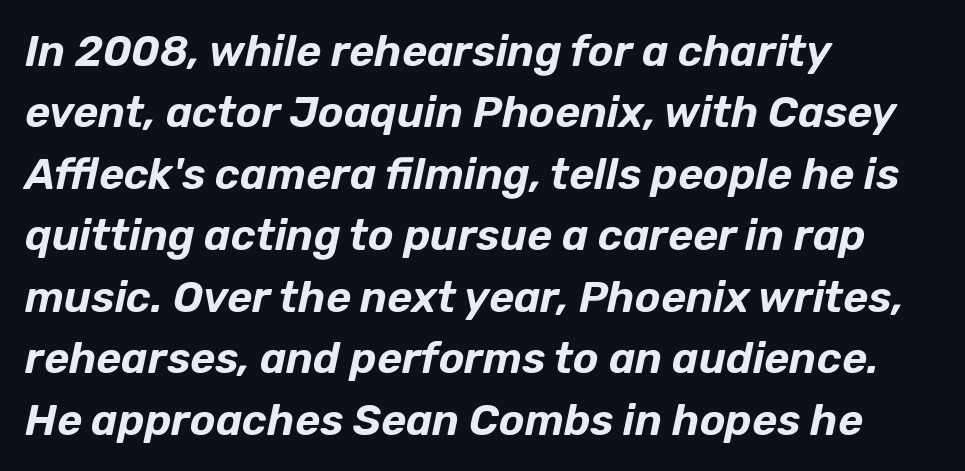
{"italic": "yes", "lean": "right", "slant_degrees": 12, "width": "normal", "stroke_contrast": "low", "x_height": "medium", "monospaced": "no", "underline": "no", "align": "left", "line_spacing": "normal", "line_spacing_ratio": 1.43, "letter_spacing": "normal", "letter_spacing_em": 0.0, "glyph_px": 43}
